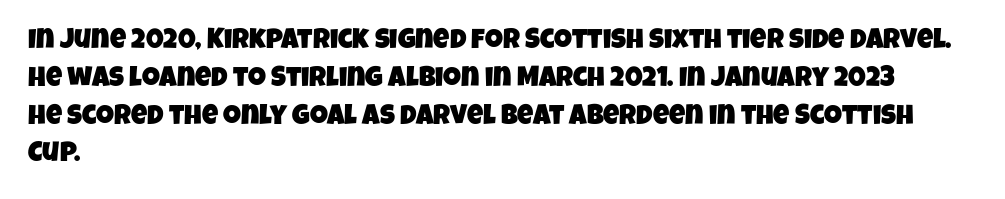
{"serif": "no", "width": "condensed", "stroke_contrast": "low", "x_height": "large", "monospaced": "no", "underline": "no", "align": "left", "line_spacing": "normal", "line_spacing_ratio": 1.35, "letter_spacing": "normal", "letter_spacing_em": 0.0, "glyph_px": 28}
